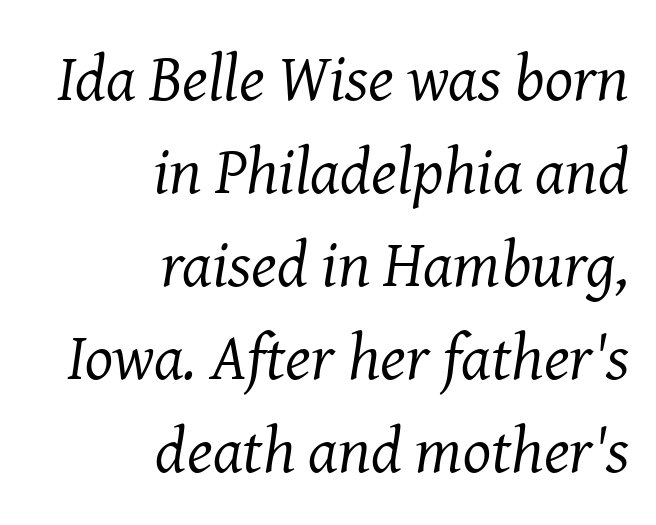
The image shows 66 px regular-weight serif type, italic (leaning right); set right-aligned, normal line spacing (1.41x), normal letter spacing, not underlined; medium stroke contrast and a medium x-height.
